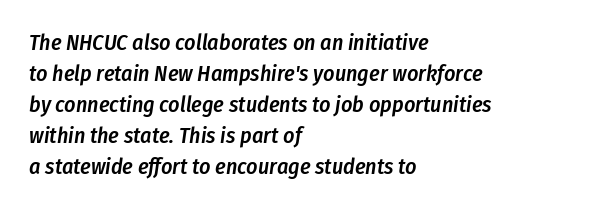
{"italic": "yes", "lean": "right", "slant_degrees": 8, "bold": "semi", "underline": "no", "align": "left", "line_spacing": "normal", "line_spacing_ratio": 1.41, "letter_spacing": "normal", "letter_spacing_em": 0.0, "glyph_px": 22}
